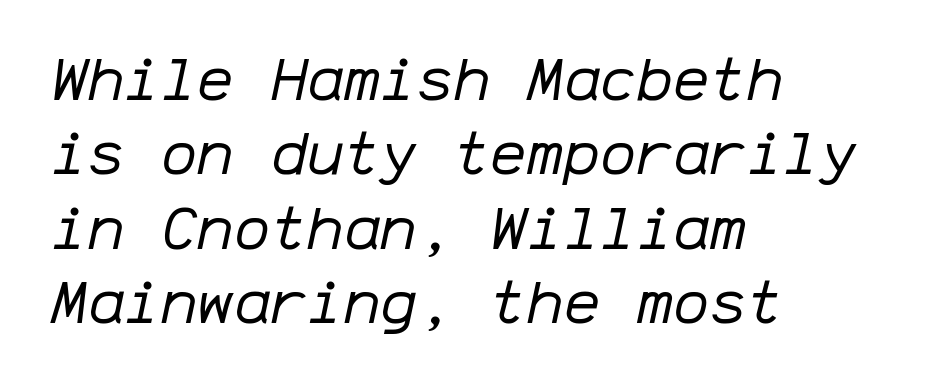
The image shows 61 px regular-weight type, italic (leaning right), monospaced; set left-aligned, line spacing 1.22x, normal letter spacing, not underlined; low stroke contrast and a medium x-height.
